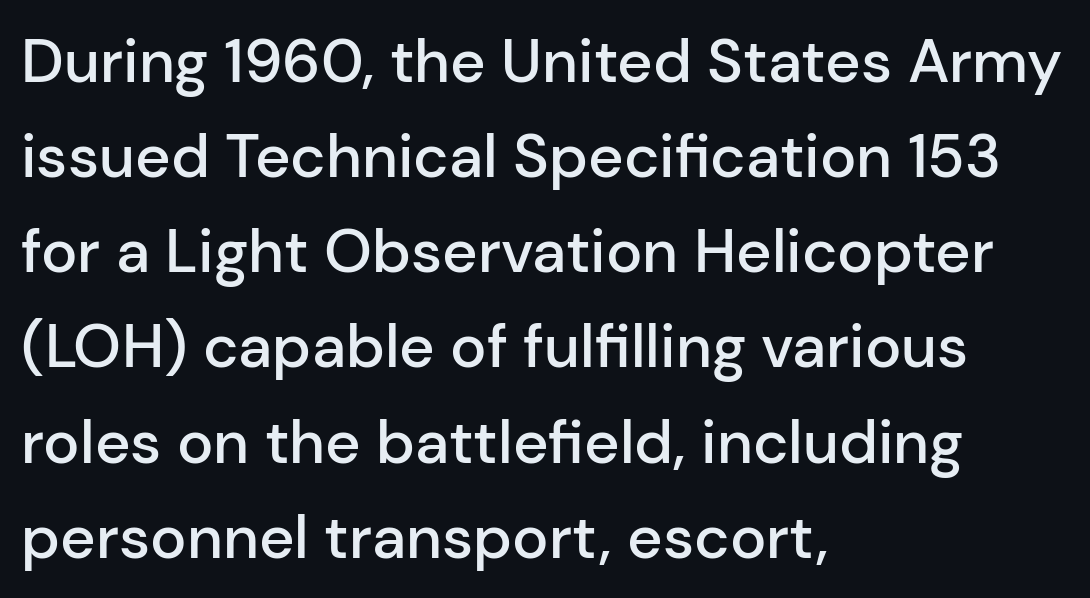
The image shows 61 px semibold sans-serif type, upright; set left-aligned, normal line spacing (1.56x), normal letter spacing, not underlined; low stroke contrast and a medium x-height.
